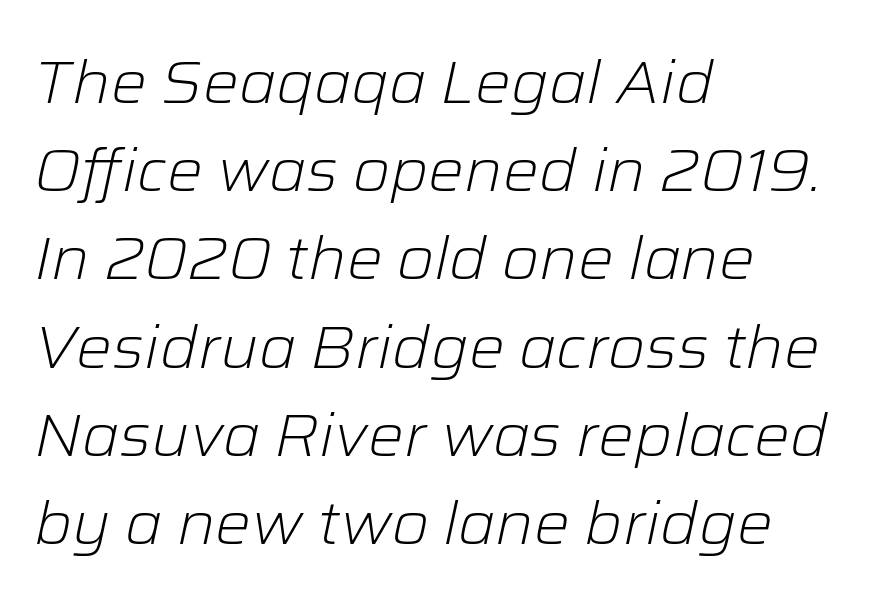
The image shows 60 px light type, italic (leaning right); set left-aligned, normal line spacing (1.47x), normal letter spacing, not underlined; low stroke contrast and a medium x-height.
